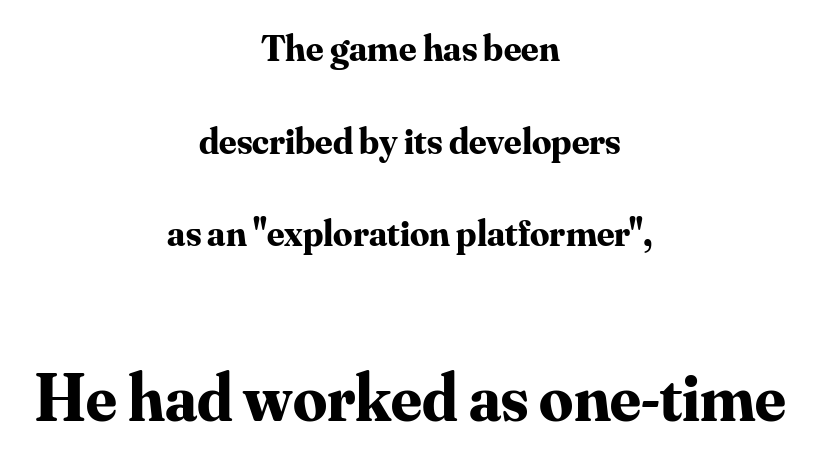
Q: Is the text bold? A: Yes.
Q: Is the text italic (slanted)? A: No, it is upright.
Q: Is the typeface a serif or a sans-serif typeface? A: Serif.
Q: Is the text underlined? A: No.
Q: How is the paragraph aligned? A: Centered.
Q: Is the spacing between letters normal or unusually wide? A: Normal.
Q: Is the spacing between lines tight, normal or loose? A: Loose.
Q: Which block of text is set in a larger size, the first (top) or the second (bottom)? A: The second (bottom) one.
Q: Width (condensed, normal, or wide)? A: Normal.
Q: Stroke contrast? A: Medium.
Q: x-height? A: Small.
Q: Monospaced? A: No.
